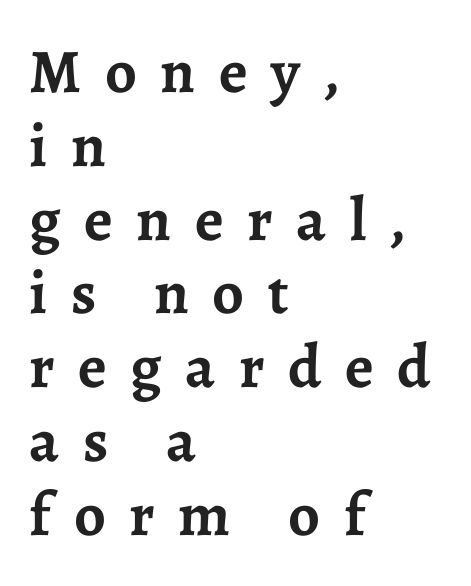
Q: Is the text bold? A: Yes.
Q: Is the text italic (slanted)? A: No, it is upright.
Q: Is the typeface a serif or a sans-serif typeface? A: Serif.
Q: Is the text underlined? A: No.
Q: How is the paragraph aligned? A: Left-aligned.
Q: Is the spacing between letters normal or unusually wide? A: Unusually wide.
Q: Width (condensed, normal, or wide)? A: Normal.
Q: Stroke contrast? A: Low.
Q: x-height? A: Medium.
Q: Monospaced? A: No.
